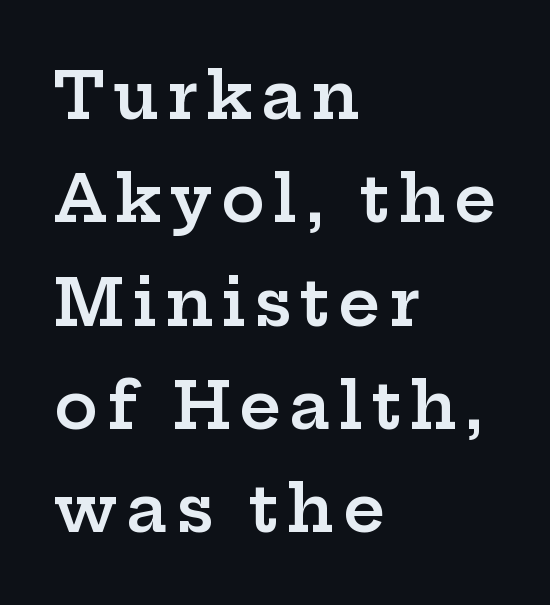
Q: Is the text bold? A: Semi-bold.
Q: Is the text italic (slanted)? A: No, it is upright.
Q: Is the typeface a serif or a sans-serif typeface? A: Serif.
Q: Is the text underlined? A: No.
Q: How is the paragraph aligned? A: Left-aligned.
Q: Is the spacing between lines tight, normal or loose? A: Normal.
Q: Width (condensed, normal, or wide)? A: Wide.
Q: Stroke contrast? A: Low.
Q: x-height? A: Medium.
Q: Monospaced? A: No.
